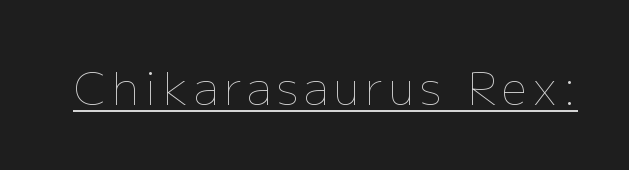
Q: Is the text bold? A: No.
Q: Is the text italic (slanted)? A: No, it is upright.
Q: Is the text underlined? A: Yes.
Q: Width (condensed, normal, or wide)? A: Normal.
Q: Stroke contrast? A: Low.
Q: x-height? A: Medium.
Q: Monospaced? A: No.
